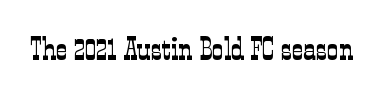
Nothing heavy about these letters — not bold at all. I'd call this a serif setting — the letters wear small feet. Lines of text with bare space underneath. This is roman type, the default non-slanted kind.
